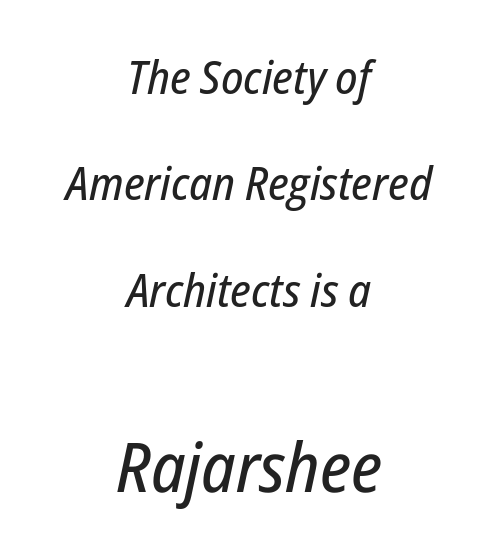
{"italic": "yes", "lean": "right", "slant_degrees": 12, "width": "condensed", "stroke_contrast": "low", "x_height": "medium", "monospaced": "no", "underline": "no", "align": "center", "line_spacing": "loose", "line_spacing_ratio": 2.31, "letter_spacing": "normal", "letter_spacing_em": 0.0, "larger_block": "second", "size_ratio": 1.5, "glyph_px": 69}
